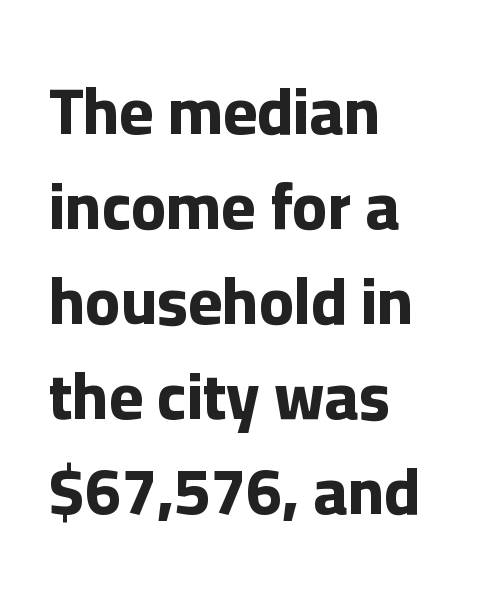
The font's upright variant was chosen for this text. Clear beneath every line of the passage. Heft: maximum for text — a bold. The face used here is rendered with its standard letterfit. Spacing verdict: proportional, widths tailored to each character.
